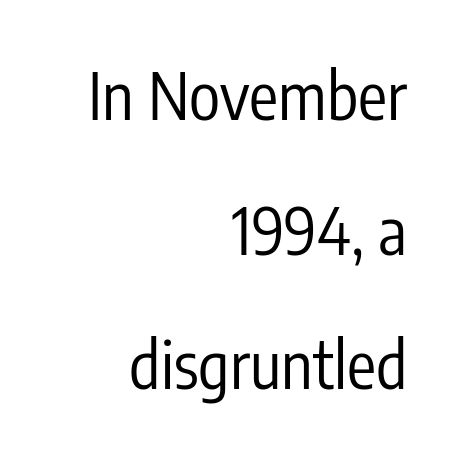
The image shows 65 px regular-weight, condensed sans-serif type, upright; set right-aligned, loose line spacing (2.07x), normal letter spacing, not underlined; low stroke contrast and a medium x-height.
